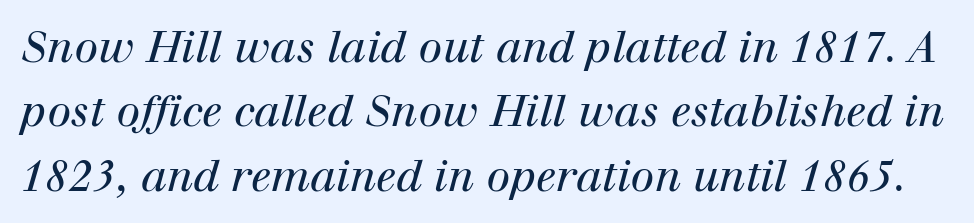
The image shows 43 px regular-weight serif type, italic (leaning right); set normal line spacing (1.5x), normal letter spacing, not underlined; high stroke contrast and a medium x-height.
